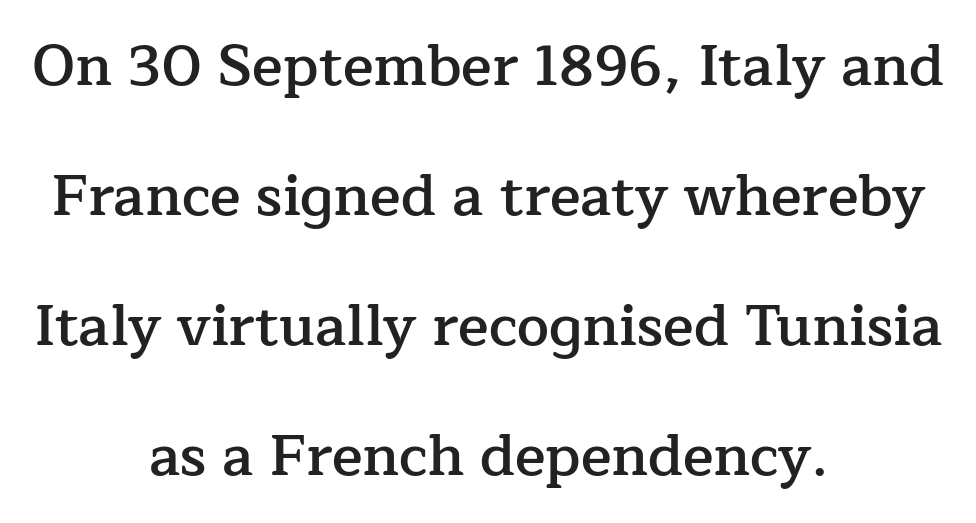
{"serif": "yes", "italic": "no", "bold": "semi", "weight": "semibold", "width": "normal", "stroke_contrast": "low", "x_height": "medium", "monospaced": "no", "underline": "no", "align": "center", "line_spacing": "loose", "line_spacing_ratio": 2.28, "letter_spacing": "normal", "letter_spacing_em": 0.0, "glyph_px": 57}
